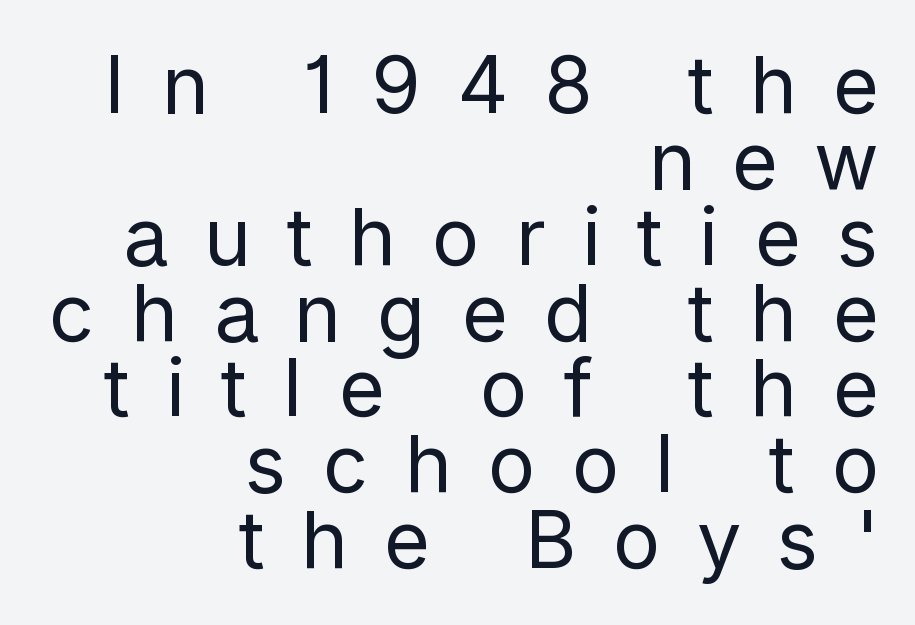
Stems here are at most as thick as an everyday book face. You could only call the tracking loose — the letters float apart. Quick note: interline space is minimal. Underline: absent.
